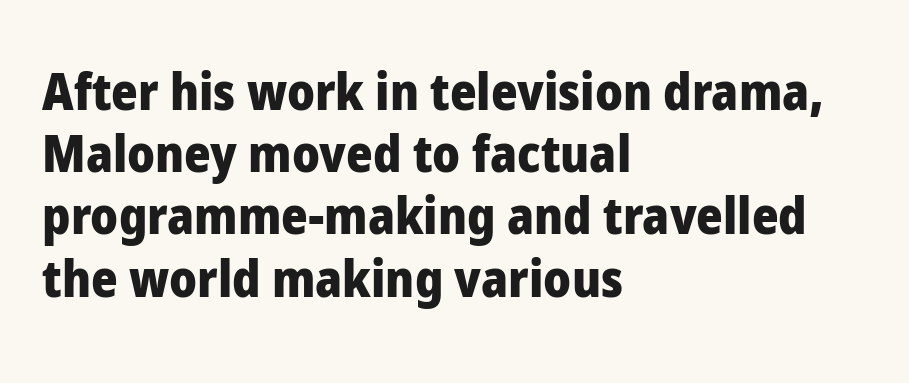
The image shows 51 px heavy sans-serif type, upright; set left-aligned, line spacing 1.22x, normal letter spacing, not underlined; low stroke contrast and a medium x-height.
